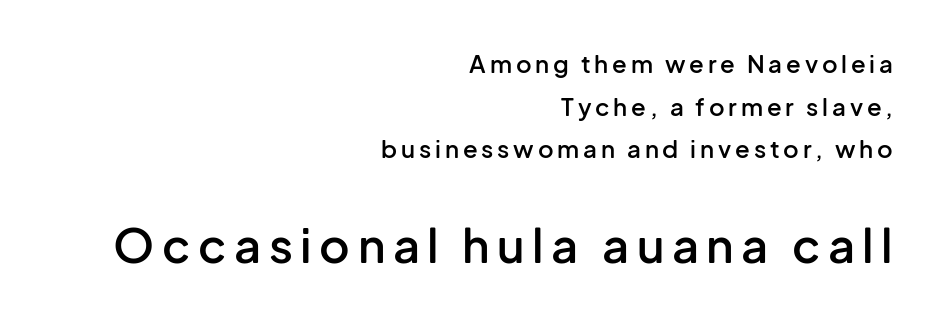
{"serif": "no", "italic": "no", "bold": "semi", "weight": "semibold", "width": "normal", "stroke_contrast": "low", "x_height": "medium", "monospaced": "no", "underline": "no", "align": "right", "line_spacing_ratio": 1.78, "larger_block": "second", "size_ratio": 1.96, "glyph_px": 47}
